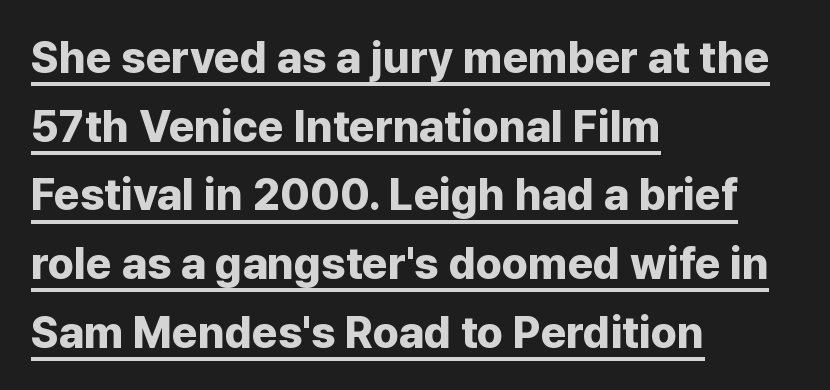
Q: Is the text bold? A: Yes.
Q: Is the text italic (slanted)? A: No, it is upright.
Q: Is the typeface a serif or a sans-serif typeface? A: Sans-serif.
Q: Is the text underlined? A: Yes.
Q: How is the paragraph aligned? A: Left-aligned.
Q: Is the spacing between letters normal or unusually wide? A: Normal.
Q: Is the spacing between lines tight, normal or loose? A: Normal.
Q: Width (condensed, normal, or wide)? A: Normal.
Q: Stroke contrast? A: Low.
Q: x-height? A: Medium.
Q: Monospaced? A: No.
